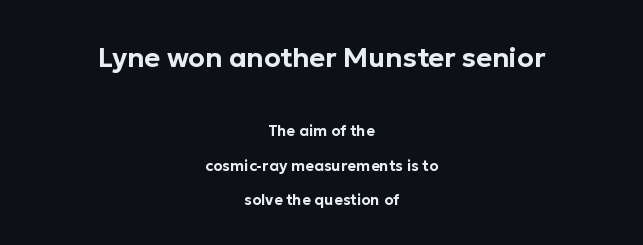
Q: Is the text italic (slanted)? A: No, it is upright.
Q: Is the text underlined? A: No.
Q: How is the paragraph aligned? A: Centered.
Q: Is the spacing between letters normal or unusually wide? A: Normal.
Q: Is the spacing between lines tight, normal or loose? A: Loose.
Q: Which block of text is set in a larger size, the first (top) or the second (bottom)? A: The first (top) one.
